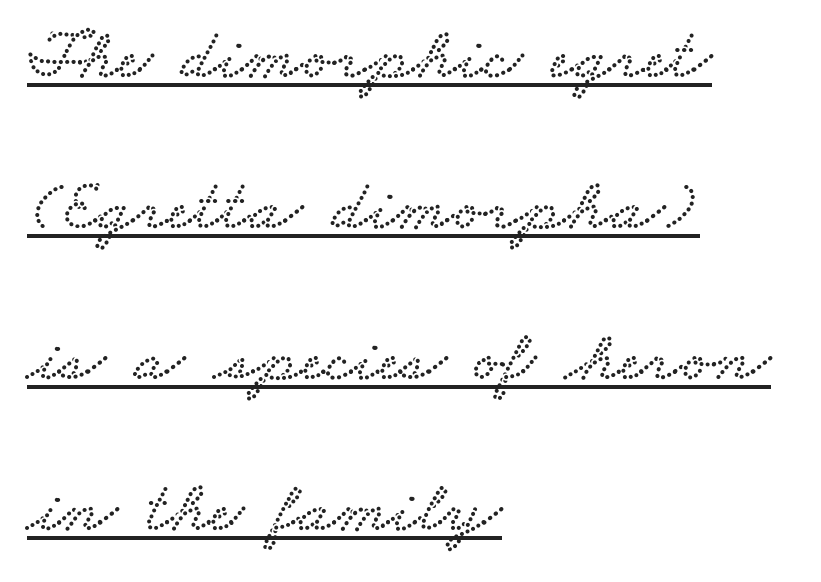
Q: Is the typeface a serif or a sans-serif typeface? A: Serif.
Q: Is the text underlined? A: Yes.
Q: How is the paragraph aligned? A: Left-aligned.
Q: Is the spacing between letters normal or unusually wide? A: Normal.
Q: Is the spacing between lines tight, normal or loose? A: Loose.
Q: Width (condensed, normal, or wide)? A: Wide.
Q: Stroke contrast? A: Low.
Q: x-height? A: Small.
Q: Monospaced? A: No.
